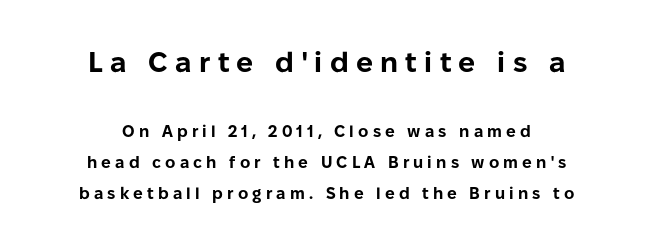
The image shows 28 px bold sans-serif type, upright; set loose line spacing (1.93x), unusually wide letter spacing (+0.26 em), not underlined; the first (top) block is 1.75x larger; low stroke contrast and a medium x-height.
